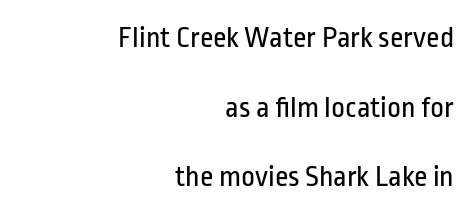
The rendering uses natural spacing where letterforms have individual widths. Spacing between characters is what you'd get straight out of the box. No italicization has been applied; the sample stays upright. If you drew a ruler down the right edge, every line would touch it. If you measured baseline to baseline, you'd find a long distance.
